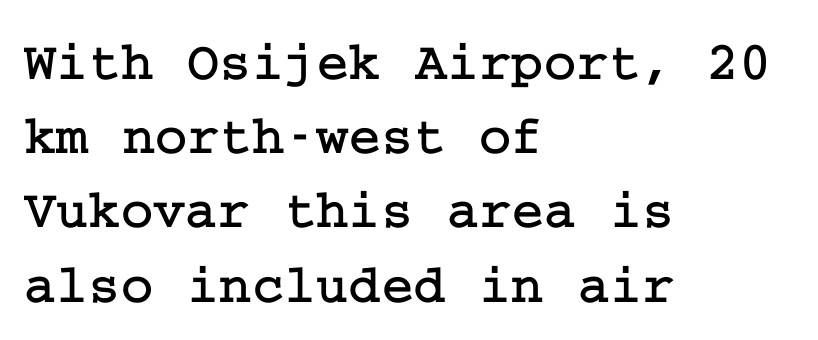
{"serif": "yes", "italic": "no", "width": "normal", "stroke_contrast": "low", "x_height": "medium", "underline": "no", "align": "left", "line_spacing": "normal", "line_spacing_ratio": 1.35, "letter_spacing": "normal", "letter_spacing_em": 0.0, "glyph_px": 55}
